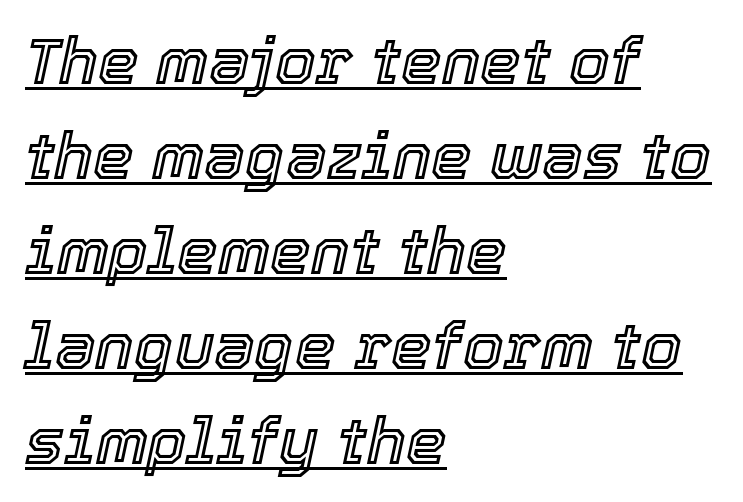
The image shows 65 px text type, italic (leaning right); set left-aligned, normal line spacing (1.46x), normal letter spacing, underlined; a medium x-height.
